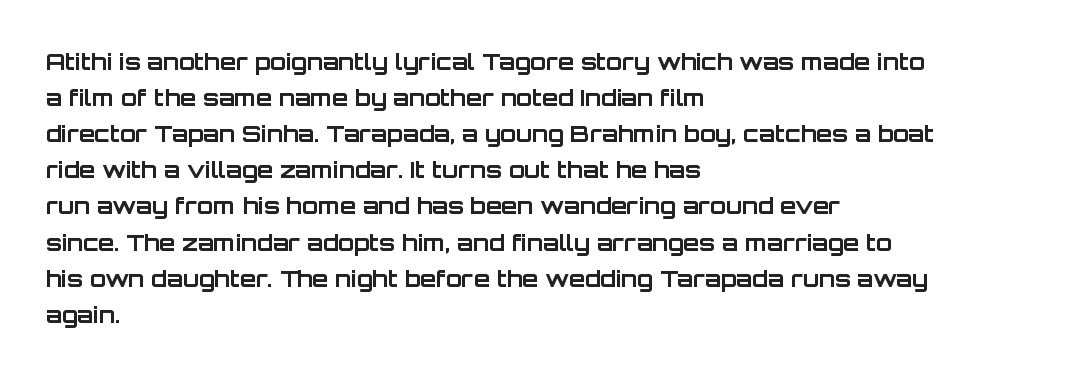
Notice how descenders clear the ascenders below comfortably — that's standard leading. The sample has been set heavy, in full bold. Italic? Not at all — the glyphs are vertical. A bare baseline throughout the passage. The rag falls on the right side of this text block. Inter-character spacing is left at the font's built-in metrics.
